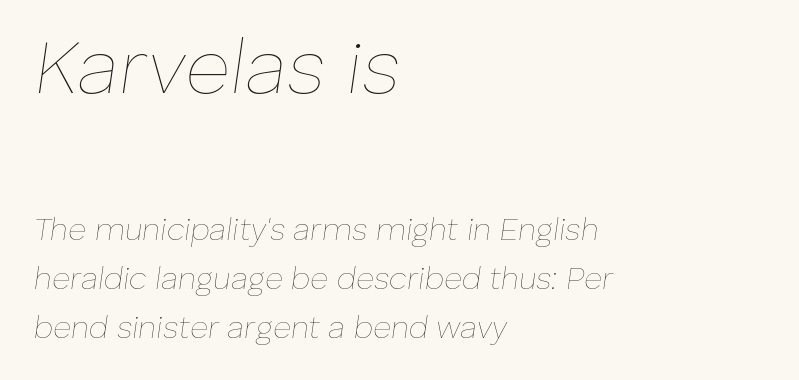
Q: Is the text bold? A: No.
Q: Is the text italic (slanted)? A: Yes, it leans right by about 8 degrees.
Q: Is the text underlined? A: No.
Q: How is the paragraph aligned? A: Left-aligned.
Q: Is the spacing between letters normal or unusually wide? A: Normal.
Q: Is the spacing between lines tight, normal or loose? A: Normal.
Q: Which block of text is set in a larger size, the first (top) or the second (bottom)? A: The first (top) one.
Q: Width (condensed, normal, or wide)? A: Normal.
Q: Stroke contrast? A: Low.
Q: x-height? A: Medium.
Q: Monospaced? A: No.
